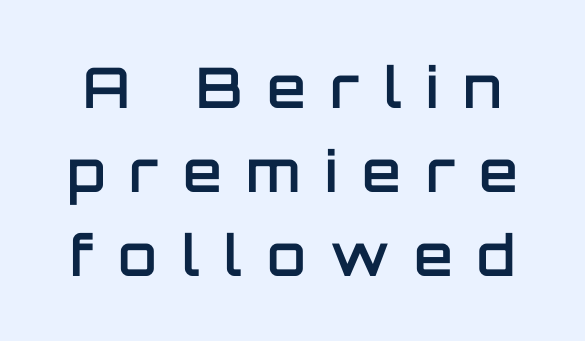
Q: Is the text bold? A: Semi-bold.
Q: Is the text italic (slanted)? A: No, it is upright.
Q: Is the typeface a serif or a sans-serif typeface? A: Sans-serif.
Q: Is the text underlined? A: No.
Q: Is the spacing between letters normal or unusually wide? A: Unusually wide.
Q: Is the spacing between lines tight, normal or loose? A: Normal.
Q: Width (condensed, normal, or wide)? A: Normal.
Q: Stroke contrast? A: Low.
Q: x-height? A: Large.
Q: Monospaced? A: No.
